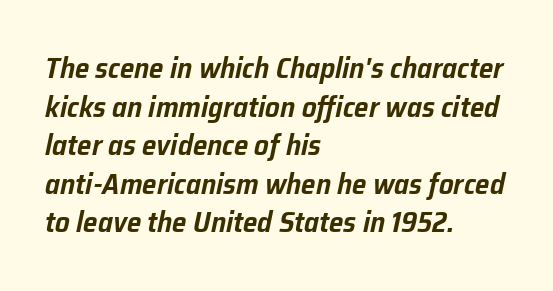
{"italic": "yes", "lean": "right", "slant_degrees": 12, "width": "normal", "stroke_contrast": "low", "x_height": "medium", "monospaced": "no", "underline": "no", "align": "left", "line_spacing": "normal", "line_spacing_ratio": 1.33, "letter_spacing": "normal", "letter_spacing_em": 0.0, "glyph_px": 29}
